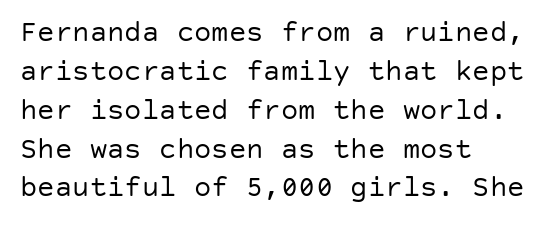
The space between consecutive lines is moderate. The designer went with a sans here, leaving each stem footless. Words float on clear page, feet unadorned. A classic flush-left, rag-right setting is used for this passage. Upright lettering throughout.
